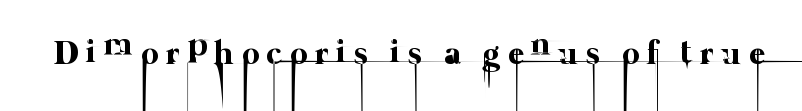
You could not count columns in this text — the font is proportionally spaced. Inter-character spacing is expanded well beyond the font's built-in metrics. Descenders are the only things crossing below the line. Stroke mass is kept to a normal reading level or below.
